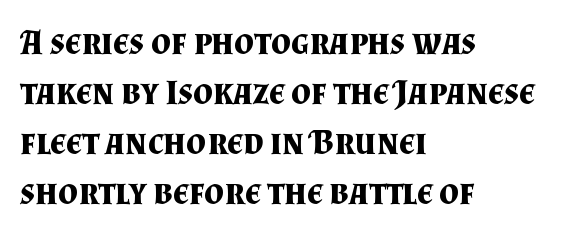
Q: Is the text bold? A: Yes.
Q: Is the text italic (slanted)? A: No, it is upright.
Q: Is the typeface a serif or a sans-serif typeface? A: Serif.
Q: Is the text underlined? A: No.
Q: How is the paragraph aligned? A: Left-aligned.
Q: Is the spacing between letters normal or unusually wide? A: Normal.
Q: Is the spacing between lines tight, normal or loose? A: Normal.
Q: Width (condensed, normal, or wide)? A: Normal.
Q: Stroke contrast? A: Medium.
Q: x-height? A: Small.
Q: Monospaced? A: No.
